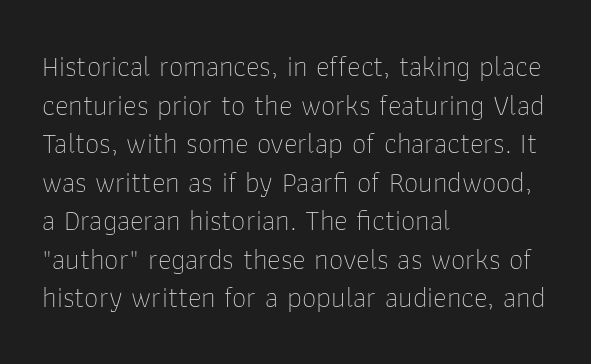
{"serif": "no", "italic": "no", "bold": "no", "weight": "thin", "width": "normal", "stroke_contrast": "low", "x_height": "medium", "monospaced": "no", "underline": "no", "align": "left", "line_spacing": "normal", "line_spacing_ratio": 1.33, "letter_spacing": "normal", "letter_spacing_em": 0.0, "glyph_px": 29}
